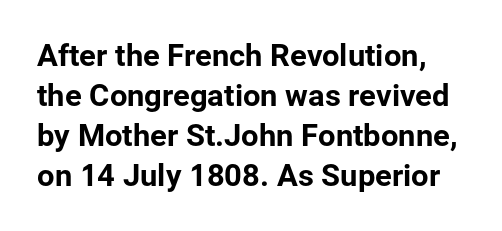
Q: Is the text italic (slanted)? A: No, it is upright.
Q: Is the typeface a serif or a sans-serif typeface? A: Sans-serif.
Q: Is the text underlined? A: No.
Q: Is the spacing between letters normal or unusually wide? A: Normal.
Q: Is the spacing between lines tight, normal or loose? A: Normal.
Q: Width (condensed, normal, or wide)? A: Normal.
Q: Stroke contrast? A: Low.
Q: x-height? A: Medium.
Q: Monospaced? A: No.
